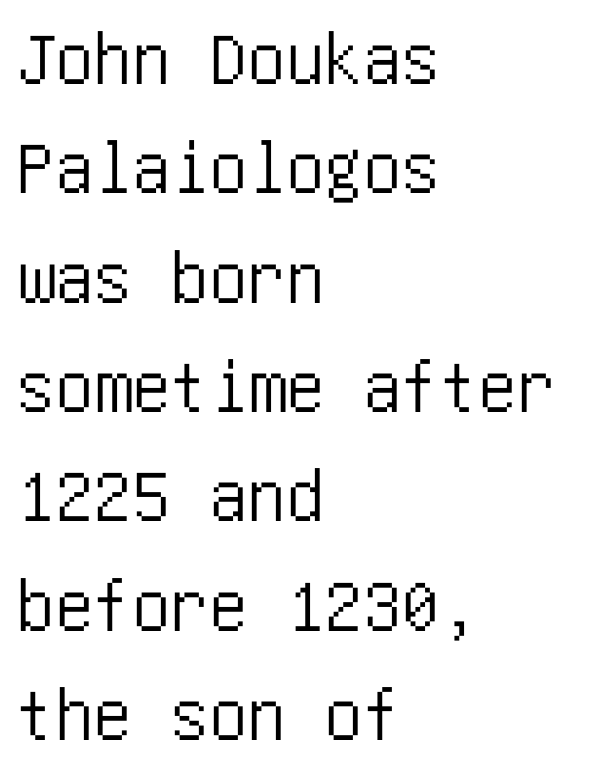
{"serif": "no", "italic": "no", "width": "condensed", "stroke_contrast": "low", "x_height": "large", "underline": "no", "align": "left", "line_spacing": "normal", "line_spacing_ratio": 1.42, "letter_spacing": "normal", "letter_spacing_em": 0.0, "glyph_px": 77}
